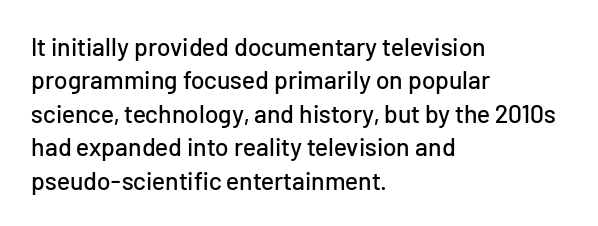
Q: Is the text italic (slanted)? A: No, it is upright.
Q: Is the text underlined? A: No.
Q: How is the paragraph aligned? A: Left-aligned.
Q: Is the spacing between letters normal or unusually wide? A: Normal.
Q: Is the spacing between lines tight, normal or loose? A: Normal.
